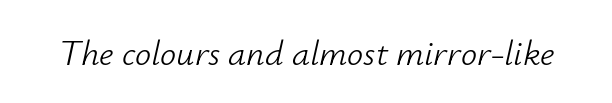
The image shows 36 px light type, italic (leaning right); set normal letter spacing, not underlined; low stroke contrast and a small x-height.
